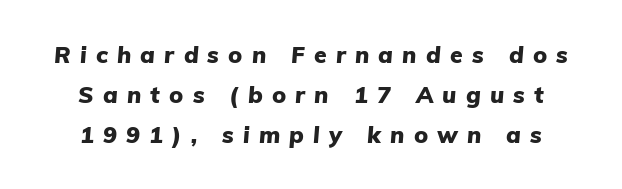
The image shows 23 px bold type, italic (leaning right); set line spacing 1.75x, unusually wide letter spacing (+0.4 em), not underlined.
